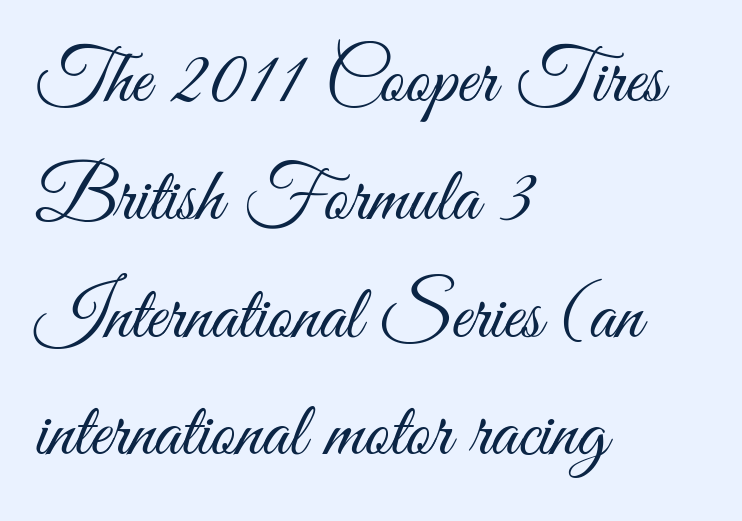
The letters advance in unequal steps, a hallmark of proportional type. The type family on display is of the sans-serif kind. A typesetter would call this zero additional tracking. The leading is moderate, giving the passage an even texture.
